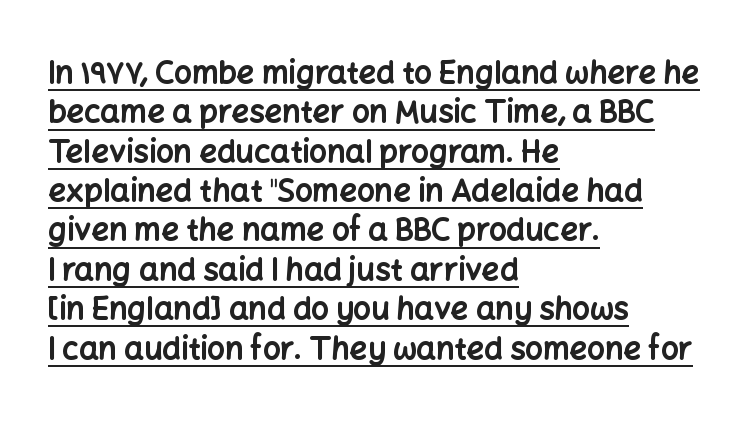
The image shows 31 px bold sans-serif type, upright; set left-aligned, normal line spacing (1.27x), normal letter spacing, underlined; low stroke contrast and a medium x-height.
